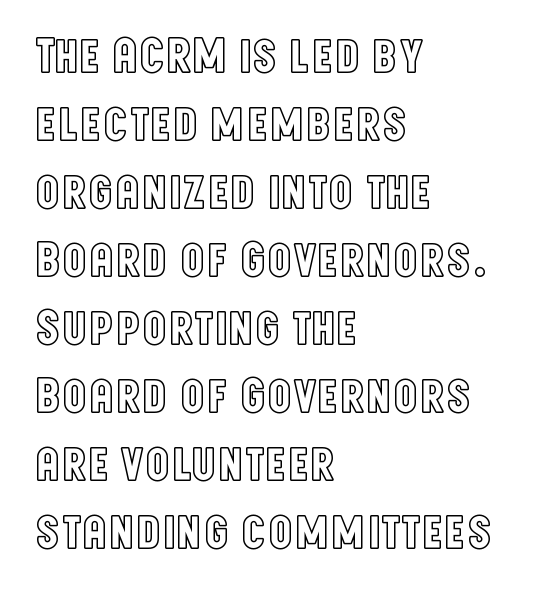
The rendering uses a moderate line-height, typical for paragraphs. Nope, not italic — everything's standing straight. Varying glyph widths throughout — classic text-font behaviour. Each line starts at the same left margin while the right side varies.
